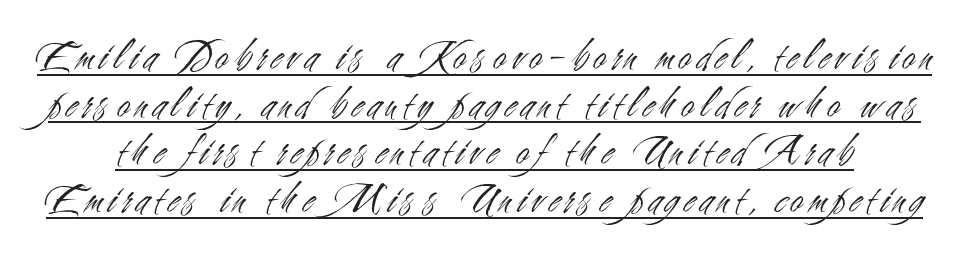
Q: Is the text bold? A: No.
Q: Is the text italic (slanted)? A: Yes.
Q: Is the typeface a serif or a sans-serif typeface? A: Sans-serif.
Q: Is the text underlined? A: Yes.
Q: Is the spacing between lines tight, normal or loose? A: Tight.
Q: Width (condensed, normal, or wide)? A: Condensed.
Q: Stroke contrast? A: Medium.
Q: x-height? A: Small.
Q: Monospaced? A: No.
